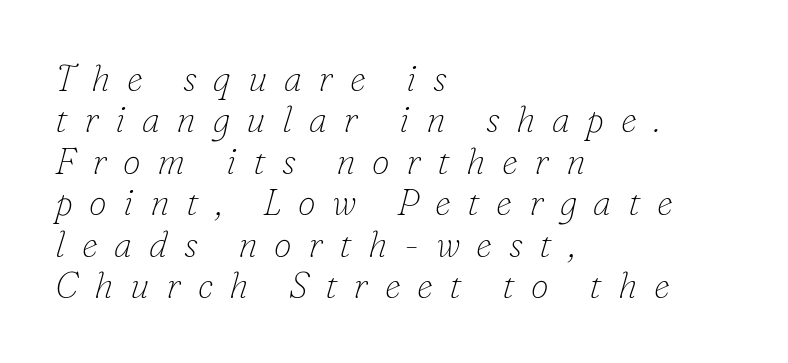
Q: Is the text bold? A: No.
Q: Is the text italic (slanted)? A: Yes, it leans right by about 16 degrees.
Q: Is the typeface a serif or a sans-serif typeface? A: Serif.
Q: Is the text underlined? A: No.
Q: How is the paragraph aligned? A: Left-aligned.
Q: Is the spacing between letters normal or unusually wide? A: Unusually wide.
Q: Is the spacing between lines tight, normal or loose? A: Tight.
Q: Width (condensed, normal, or wide)? A: Normal.
Q: Stroke contrast? A: Low.
Q: x-height? A: Small.
Q: Monospaced? A: No.
